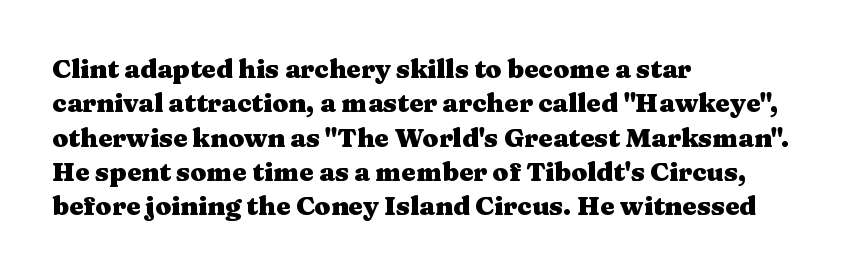
{"italic": "no", "bold": "yes", "underline": "no", "align": "left", "line_spacing": "normal", "line_spacing_ratio": 1.32, "letter_spacing": "normal", "letter_spacing_em": 0.0, "glyph_px": 26}
